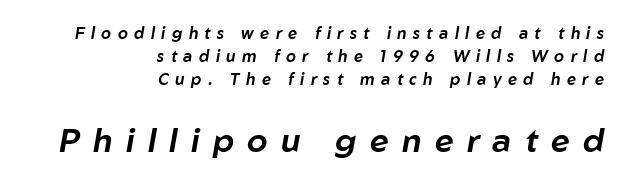
Q: Is the text italic (slanted)? A: Yes, it leans right by about 10 degrees.
Q: Is the text underlined? A: No.
Q: How is the paragraph aligned? A: Right-aligned.
Q: Is the spacing between letters normal or unusually wide? A: Unusually wide.
Q: Is the spacing between lines tight, normal or loose? A: Normal.
Q: Which block of text is set in a larger size, the first (top) or the second (bottom)? A: The second (bottom) one.
Q: Width (condensed, normal, or wide)? A: Normal.
Q: Stroke contrast? A: Low.
Q: x-height? A: Medium.
Q: Monospaced? A: No.
